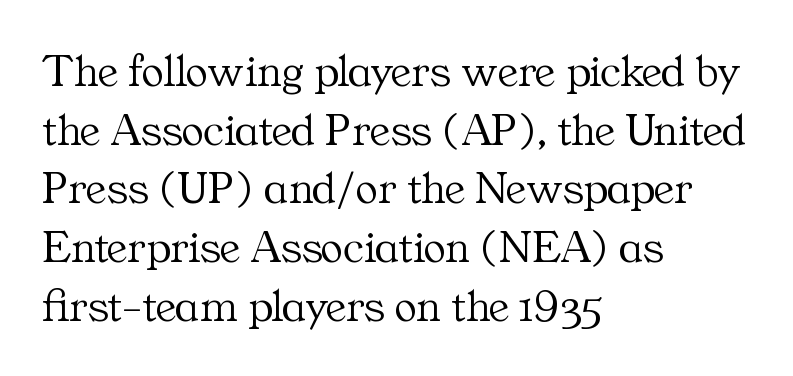
The image shows 47 px light serif type, upright; set left-aligned, normal line spacing (1.25x), normal letter spacing, not underlined; medium stroke contrast and a medium x-height.
